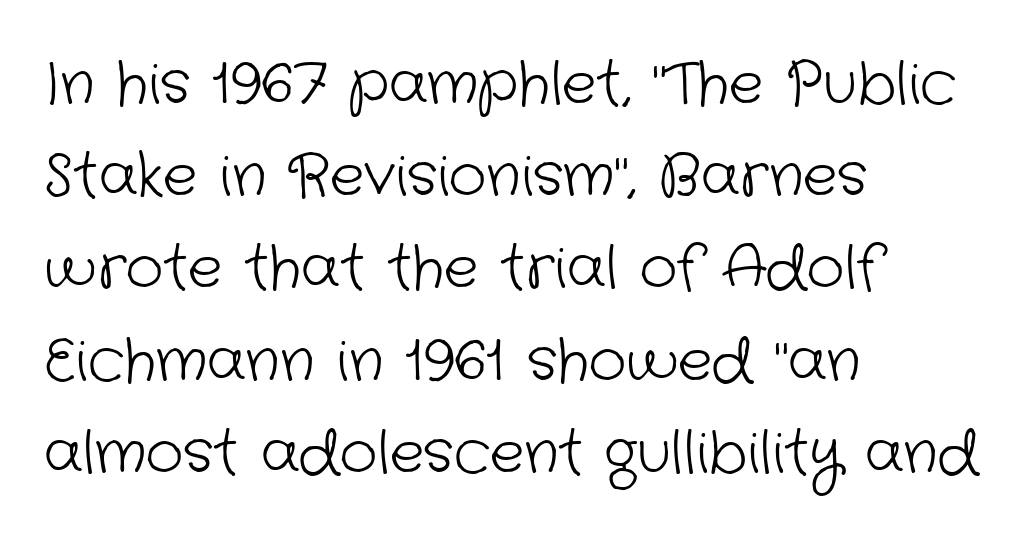
{"serif": "no", "bold": "no", "weight": "light", "width": "normal", "stroke_contrast": "low", "x_height": "medium", "monospaced": "no", "underline": "no", "align": "left", "line_spacing": "normal", "line_spacing_ratio": 1.59, "letter_spacing": "normal", "letter_spacing_em": 0.0, "glyph_px": 58}
